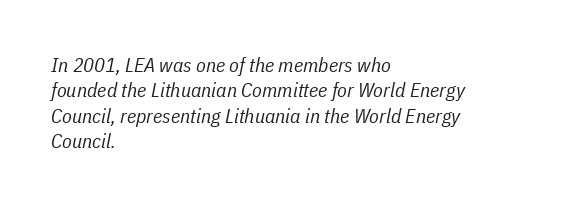
{"italic": "yes", "lean": "right", "slant_degrees": 11, "bold": "no", "underline": "no", "align": "left", "line_spacing": "normal", "line_spacing_ratio": 1.27, "letter_spacing": "normal", "letter_spacing_em": 0.0, "glyph_px": 20}
